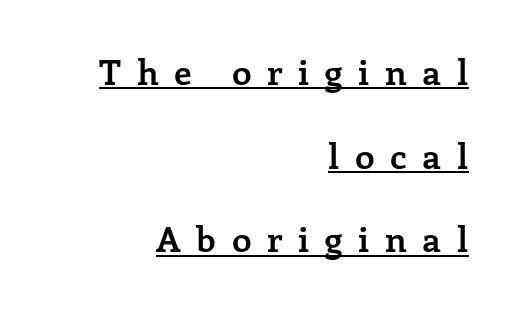
{"serif": "yes", "italic": "no", "bold": "yes", "weight": "semibold", "width": "normal", "stroke_contrast": "low", "x_height": "medium", "monospaced": "no", "underline": "yes", "align": "right", "line_spacing": "loose", "line_spacing_ratio": 2.39, "letter_spacing": "wide", "letter_spacing_em": 0.44, "glyph_px": 35}
